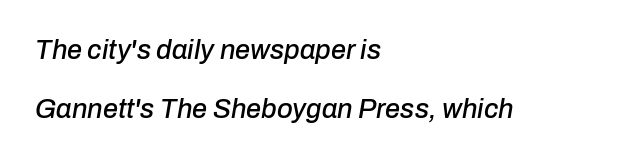
{"italic": "yes", "lean": "right", "slant_degrees": 10, "underline": "no", "align": "left", "line_spacing": "loose", "line_spacing_ratio": 2.19, "letter_spacing": "normal", "letter_spacing_em": 0.0, "glyph_px": 27}
